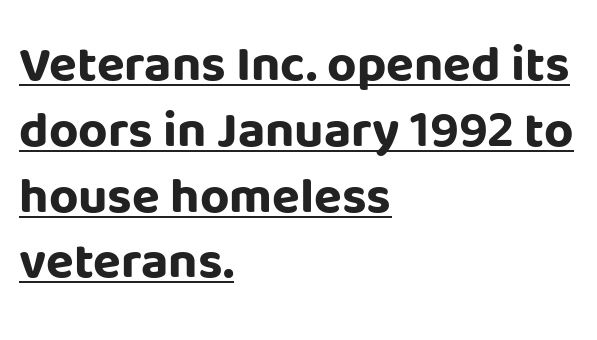
{"serif": "no", "italic": "no", "bold": "yes", "weight": "bold", "width": "normal", "stroke_contrast": "low", "x_height": "large", "monospaced": "no", "underline": "yes", "align": "left", "line_spacing": "normal", "line_spacing_ratio": 1.29, "letter_spacing": "normal", "letter_spacing_em": 0.0, "glyph_px": 51}
